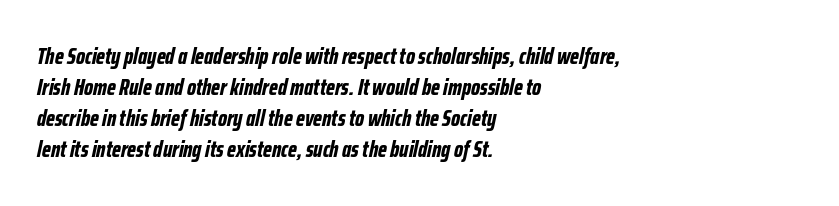
The image shows 23 px bold type, italic (leaning right); set left-aligned, normal line spacing (1.35x), normal letter spacing, not underlined.
